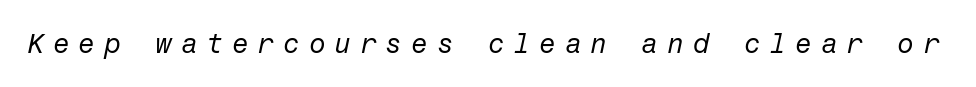
The strokes are not fattened; the text isn't bold. You can tell it's italic because the verticals aren't actually vertical. The strip under each line holds only bare page. The tracking jumps out immediately: characters are airy and widely separated.
